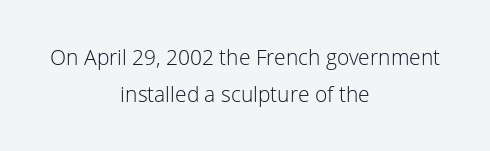
Q: Is the text bold? A: No.
Q: Is the text italic (slanted)? A: No, it is upright.
Q: Is the text underlined? A: No.
Q: How is the paragraph aligned? A: Centered.
Q: Is the spacing between letters normal or unusually wide? A: Normal.
